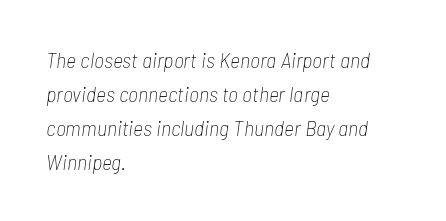
{"italic": "yes", "lean": "right", "slant_degrees": 7, "bold": "no", "underline": "no", "align": "left", "line_spacing": "normal", "line_spacing_ratio": 1.54, "letter_spacing": "normal", "letter_spacing_em": 0.0, "glyph_px": 22}
